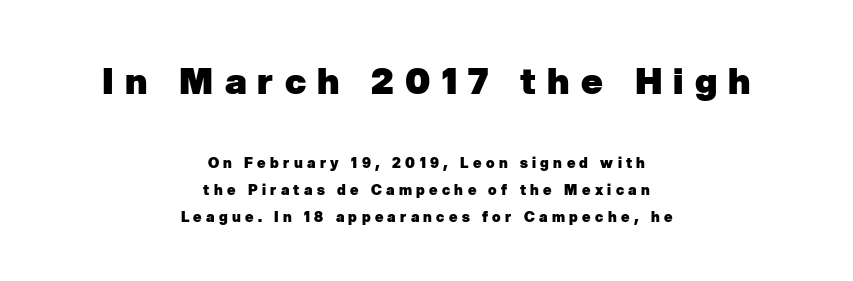
The image shows 36 px heavy sans-serif type; set centered, loose line spacing (1.92x), unusually wide letter spacing (+0.31 em), not underlined; the first (top) block is 2.57x larger; low stroke contrast and a medium x-height.
